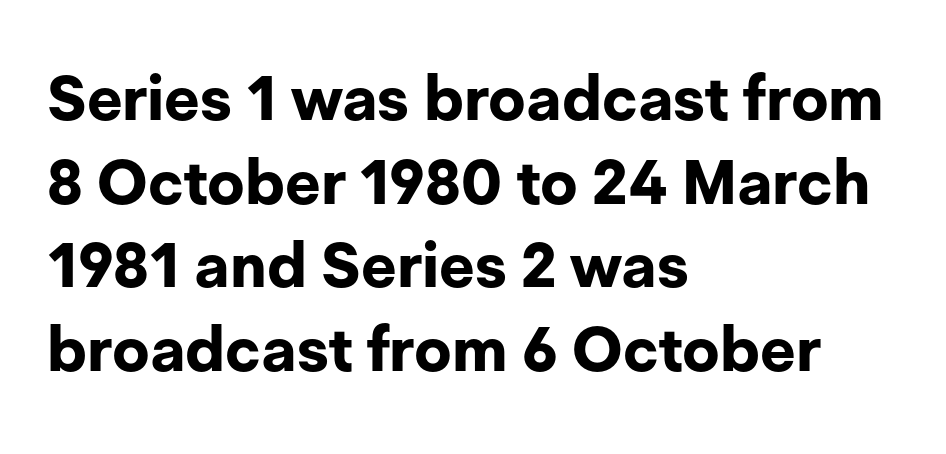
A typesetter would call this proportional, since set widths differ per character. Vertically, the passage feels balanced, rows spaced as you'd expect. These words are printed bold, with thick strokes throughout. The letters stand straight up with perfectly vertical stems.
